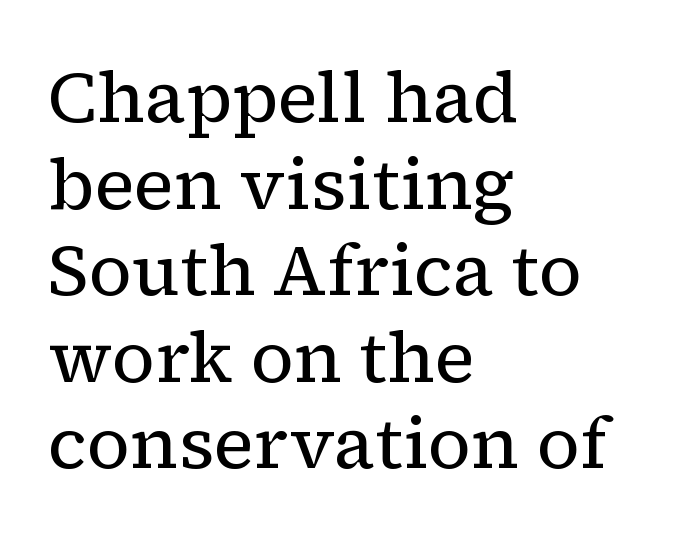
Q: Is the text bold? A: No.
Q: Is the text italic (slanted)? A: No, it is upright.
Q: Is the typeface a serif or a sans-serif typeface? A: Serif.
Q: Is the text underlined? A: No.
Q: How is the paragraph aligned? A: Left-aligned.
Q: Is the spacing between letters normal or unusually wide? A: Normal.
Q: Width (condensed, normal, or wide)? A: Normal.
Q: Stroke contrast? A: Low.
Q: x-height? A: Medium.
Q: Monospaced? A: No.
